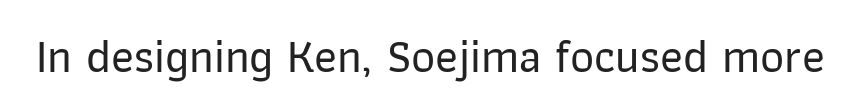
Q: Is the text italic (slanted)? A: No, it is upright.
Q: Is the typeface a serif or a sans-serif typeface? A: Sans-serif.
Q: Is the text underlined? A: No.
Q: Is the spacing between letters normal or unusually wide? A: Normal.
Q: Width (condensed, normal, or wide)? A: Normal.
Q: Stroke contrast? A: Low.
Q: x-height? A: Medium.
Q: Monospaced? A: No.
